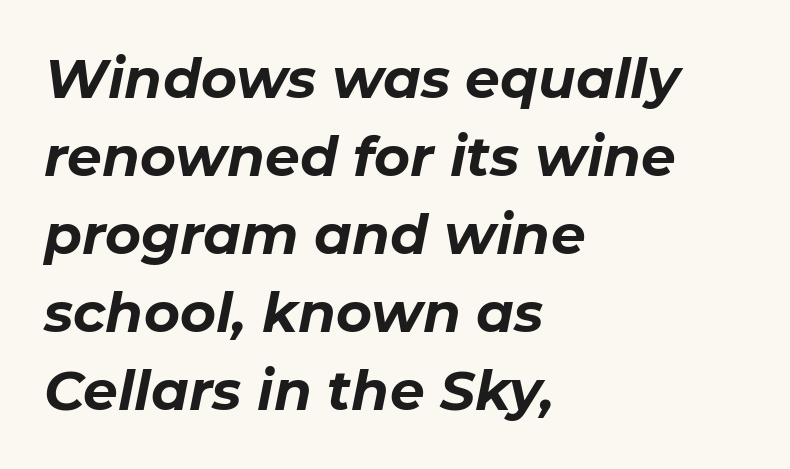
This rendering leaves character spacing at its baseline value. There's an unmistakable incline to the writing here. Honestly, there is no underline to notice here at all. A dark, heavy texture on the line: the type is bold. The text block is weighted toward the left margin, trailing off unevenly rightward. In terms of leading, this rendering sits right in the middle.
